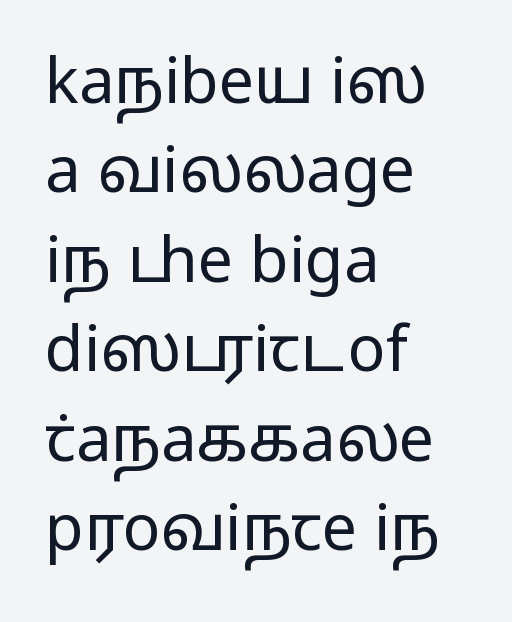
Beneath every word, the page is bare. Each letter's strokes conclude bluntly, with no projecting serifs. The typography opts for an upright posture over an oblique one. A typesetter would call this proportional, since set widths differ per character. Stem width sits at or under what a default text font uses.
